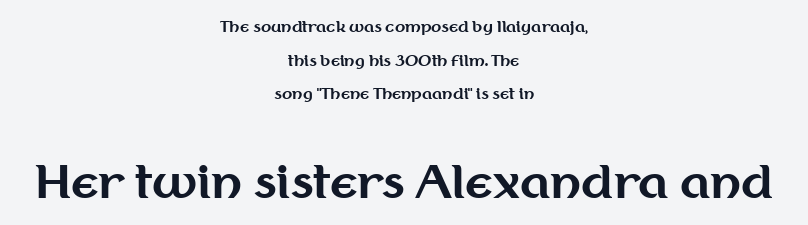
The image shows 45 px bold sans-serif type, upright; set centered, loose line spacing (2.24x), normal letter spacing, not underlined; the second (bottom) block is 3.0x larger; medium stroke contrast and a medium x-height.
